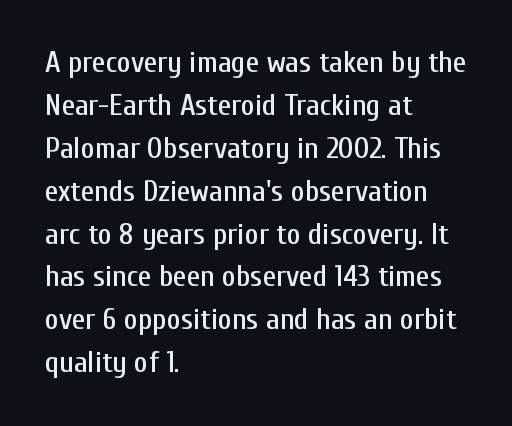
The image shows 30 px condensed sans-serif type, upright; set left-aligned, normal line spacing (1.43x), normal letter spacing, not underlined; low stroke contrast and a medium x-height.
